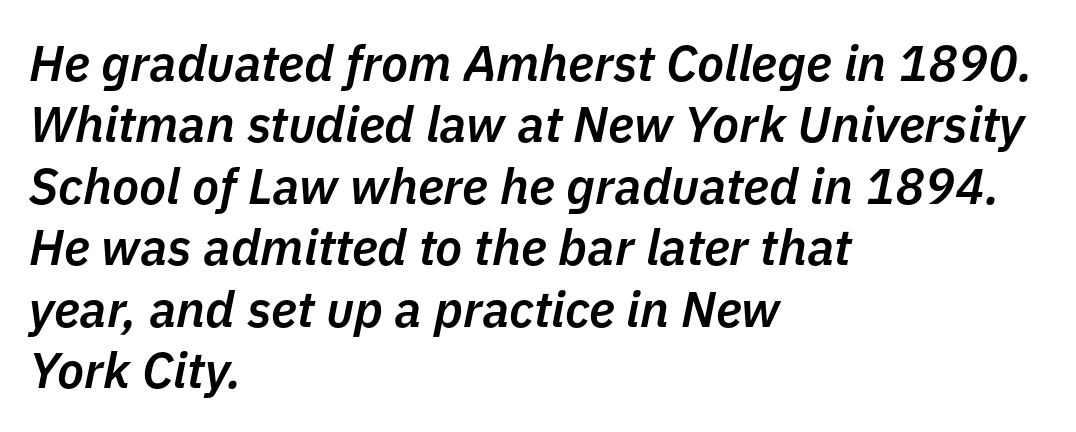
Each row of text sits above clean, open space. The text carries the slant typical of an italic or oblique font. Stroke thickness is moderately raised; the sample reads as semibold. Looks like regular typesetting: each glyph gets only the width it needs. These lines keep a tight, regular rhythm from letter to letter. Horizontally, the lines are justified to the leading edge only.
